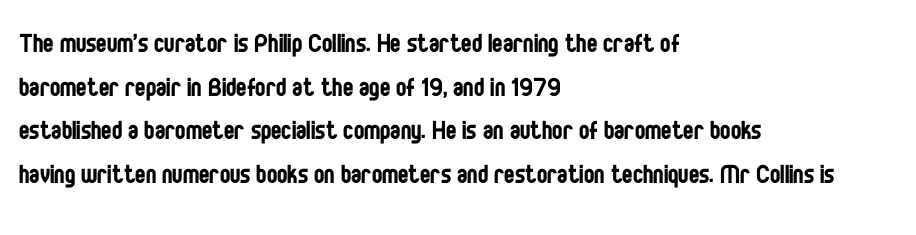
Observe the ordinary spacing: letters are neighbours, not strangers. The ragged edge is on the right, which tells us the setting is flush left. Posture: straight, roman, zero tilt. Descender tails drop into unmarked territory. Interline gaps are of average width in this sample.
